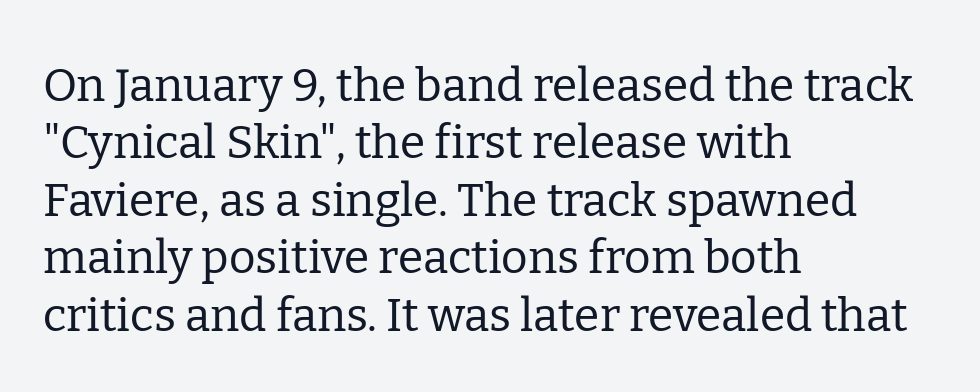
Q: Is the text bold? A: No.
Q: Is the text italic (slanted)? A: No, it is upright.
Q: Is the typeface a serif or a sans-serif typeface? A: Serif.
Q: Is the text underlined? A: No.
Q: How is the paragraph aligned? A: Left-aligned.
Q: Is the spacing between letters normal or unusually wide? A: Normal.
Q: Is the spacing between lines tight, normal or loose? A: Normal.
Q: Width (condensed, normal, or wide)? A: Normal.
Q: Stroke contrast? A: Low.
Q: x-height? A: Medium.
Q: Monospaced? A: No.
